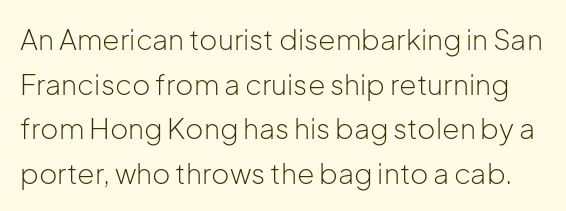
Q: Is the text bold? A: No.
Q: Is the text italic (slanted)? A: No, it is upright.
Q: Is the typeface a serif or a sans-serif typeface? A: Sans-serif.
Q: Is the text underlined? A: No.
Q: Is the spacing between letters normal or unusually wide? A: Normal.
Q: Is the spacing between lines tight, normal or loose? A: Normal.
Q: Width (condensed, normal, or wide)? A: Normal.
Q: Stroke contrast? A: Low.
Q: x-height? A: Medium.
Q: Monospaced? A: No.
